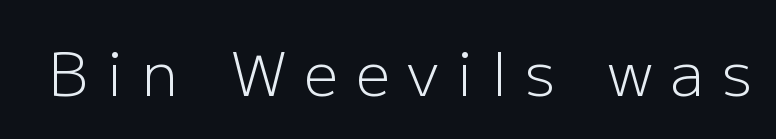
{"serif": "no", "italic": "no", "bold": "no", "weight": "light", "width": "normal", "stroke_contrast": "low", "x_height": "medium", "monospaced": "no", "underline": "no", "letter_spacing": "wide", "letter_spacing_em": 0.29, "glyph_px": 61}
